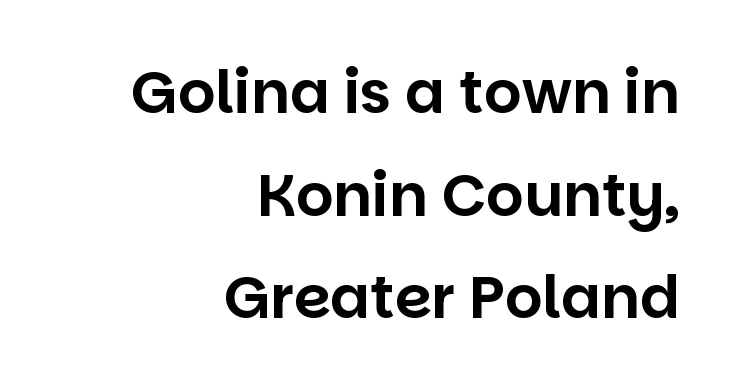
Q: Is the text italic (slanted)? A: No, it is upright.
Q: Is the typeface a serif or a sans-serif typeface? A: Sans-serif.
Q: Is the text underlined? A: No.
Q: How is the paragraph aligned? A: Right-aligned.
Q: Is the spacing between letters normal or unusually wide? A: Normal.
Q: Width (condensed, normal, or wide)? A: Normal.
Q: Stroke contrast? A: Low.
Q: x-height? A: Large.
Q: Monospaced? A: No.
